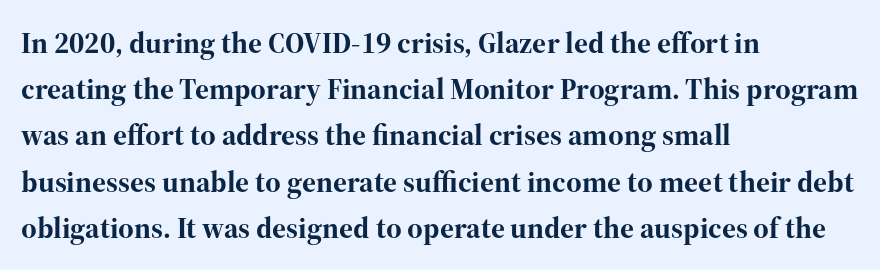
The image shows 30 px bold serif type, upright; set left-aligned, normal line spacing (1.54x), normal letter spacing, not underlined; high stroke contrast and a medium x-height.
